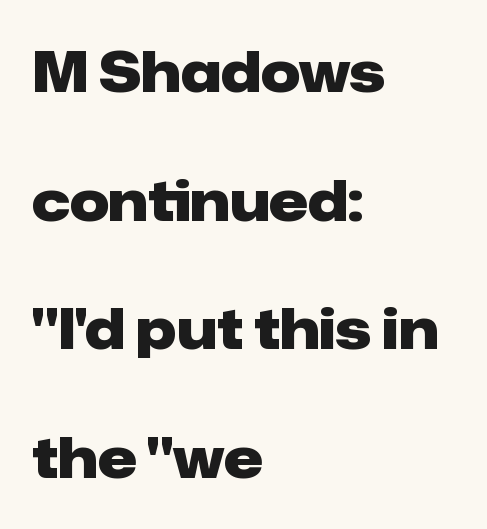
Compared with typical paragraphs, the rows here are farther apart. Examine the stroke ends and you'll find no serifs. The text block is weighted toward the left margin, trailing off unevenly rightward. Bare-footed words on every line. The face used here is proportionally spaced, like ordinary book or web type. Short note: letters normally spaced.
